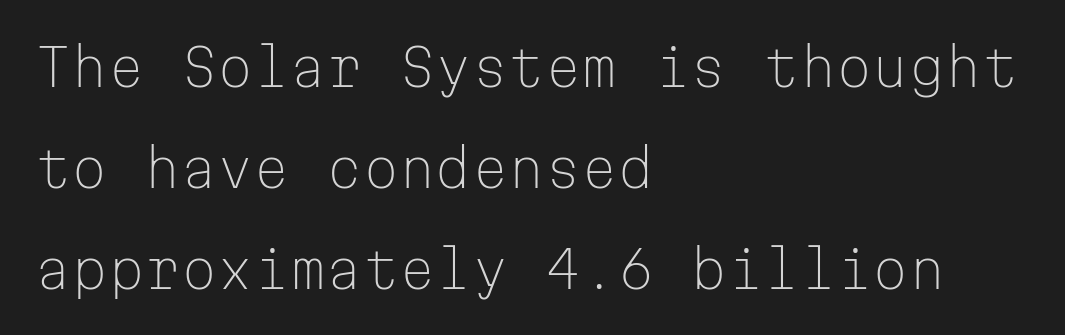
Q: Is the text bold? A: No.
Q: Is the text italic (slanted)? A: No, it is upright.
Q: Is the typeface a serif or a sans-serif typeface? A: Sans-serif.
Q: Is the text underlined? A: No.
Q: How is the paragraph aligned? A: Left-aligned.
Q: Is the spacing between letters normal or unusually wide? A: Normal.
Q: Is the spacing between lines tight, normal or loose? A: Loose.
Q: Width (condensed, normal, or wide)? A: Normal.
Q: Stroke contrast? A: Low.
Q: x-height? A: Medium.
Q: Monospaced? A: Yes.
